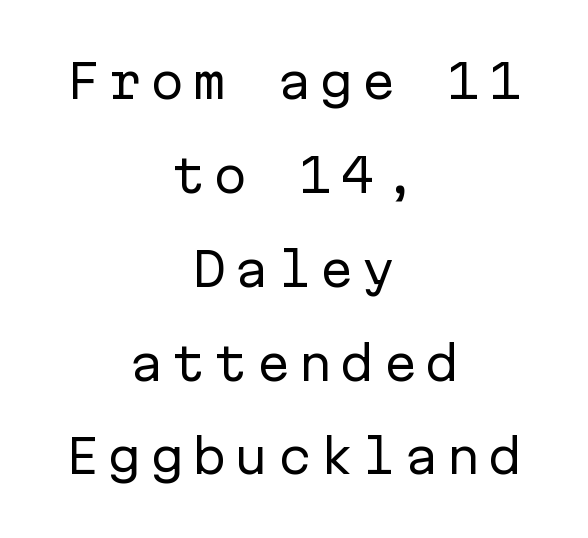
Q: Is the text bold? A: No.
Q: Is the text italic (slanted)? A: No, it is upright.
Q: Is the typeface a serif or a sans-serif typeface? A: Sans-serif.
Q: Is the text underlined? A: No.
Q: How is the paragraph aligned? A: Centered.
Q: Is the spacing between lines tight, normal or loose? A: Loose.
Q: Width (condensed, normal, or wide)? A: Normal.
Q: Stroke contrast? A: Low.
Q: x-height? A: Medium.
Q: Monospaced? A: Yes.
